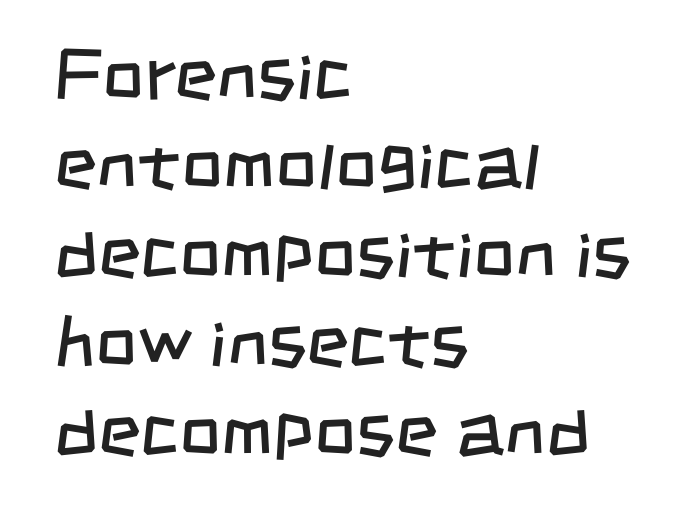
Q: Is the text bold? A: No.
Q: Is the typeface a serif or a sans-serif typeface? A: Sans-serif.
Q: Is the text underlined? A: No.
Q: How is the paragraph aligned? A: Left-aligned.
Q: Is the spacing between letters normal or unusually wide? A: Normal.
Q: Width (condensed, normal, or wide)? A: Condensed.
Q: Stroke contrast? A: Low.
Q: x-height? A: Large.
Q: Monospaced? A: No.
